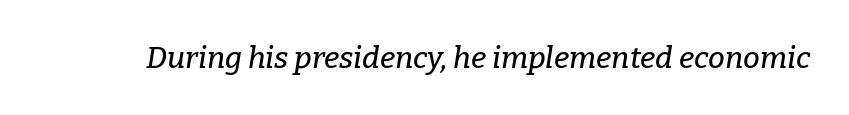
Q: Is the text italic (slanted)? A: Yes, it leans right by about 9 degrees.
Q: Is the typeface a serif or a sans-serif typeface? A: Serif.
Q: Is the text underlined? A: No.
Q: Is the spacing between letters normal or unusually wide? A: Normal.
Q: Width (condensed, normal, or wide)? A: Normal.
Q: Stroke contrast? A: Low.
Q: x-height? A: Medium.
Q: Monospaced? A: No.
